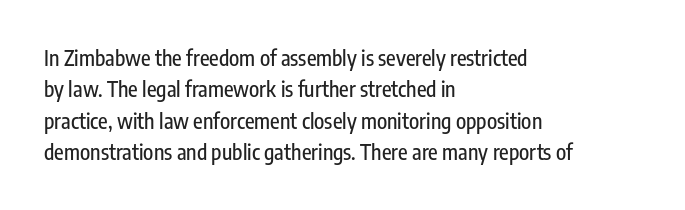
The image shows 21 px text type, upright; set left-aligned, normal line spacing (1.5x), normal letter spacing, not underlined.
